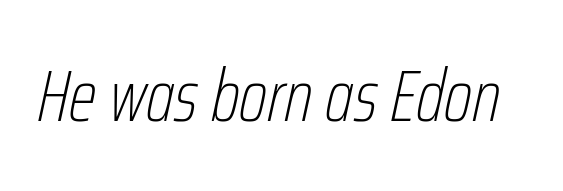
This sample uses an oblique cut, with every glyph tilted off the vertical. Character widths vary here, with narrow letters taking less room than wide ones. Caption: standard tracking, unaltered. Letters rest on an invisible, unmarked baseline. This reads as an unemphasized weight, regular at the heaviest.
